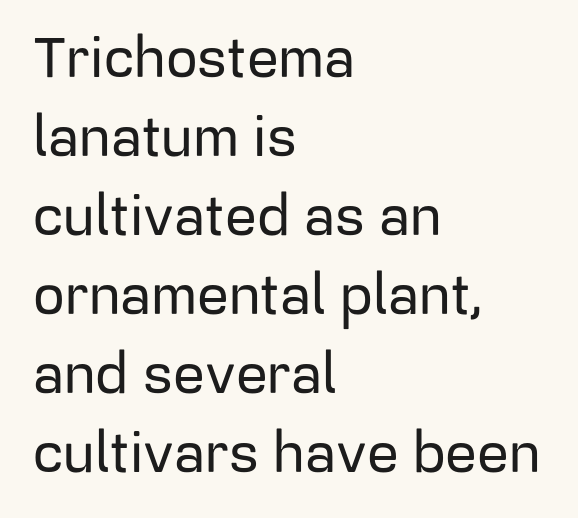
Q: Is the text italic (slanted)? A: No, it is upright.
Q: Is the typeface a serif or a sans-serif typeface? A: Sans-serif.
Q: Is the text underlined? A: No.
Q: How is the paragraph aligned? A: Left-aligned.
Q: Is the spacing between letters normal or unusually wide? A: Normal.
Q: Is the spacing between lines tight, normal or loose? A: Normal.
Q: Width (condensed, normal, or wide)? A: Normal.
Q: Stroke contrast? A: Low.
Q: x-height? A: Medium.
Q: Monospaced? A: No.
